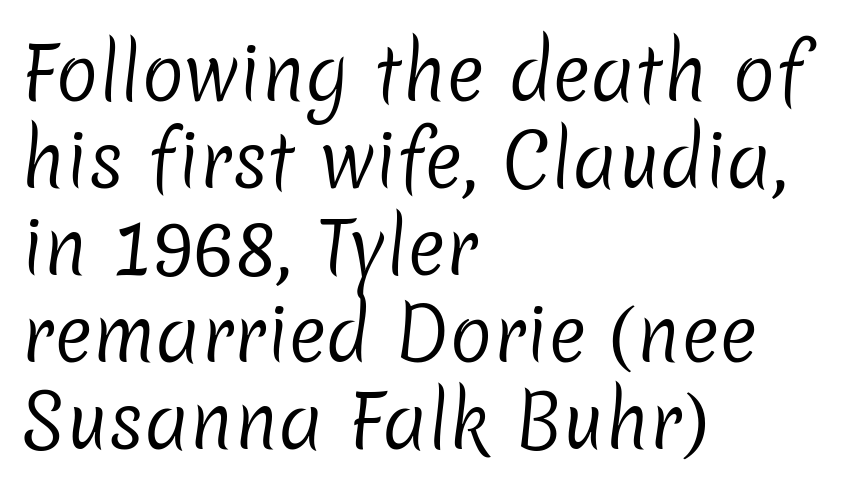
What kind of face is this? One without serifs — a sans. Spacing between characters is what you'd get straight out of the box. Line beginnings align vertically; line endings do not. Do the characters align in a grid? No, the font is proportional. Unbolded letterforms with no extra heft.
